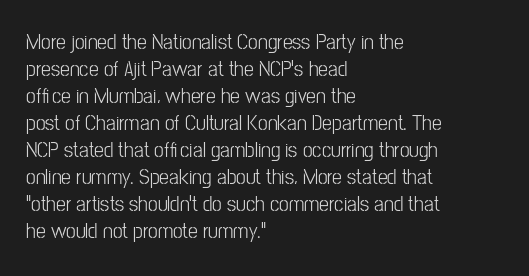
Q: Is the text bold? A: No.
Q: Is the text italic (slanted)? A: No, it is upright.
Q: Is the text underlined? A: No.
Q: How is the paragraph aligned? A: Left-aligned.
Q: Is the spacing between letters normal or unusually wide? A: Normal.
